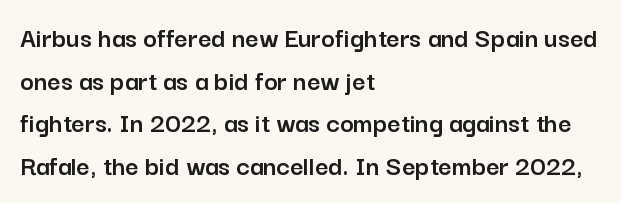
Q: Is the text italic (slanted)? A: No, it is upright.
Q: Is the typeface a serif or a sans-serif typeface? A: Sans-serif.
Q: Is the text underlined? A: No.
Q: How is the paragraph aligned? A: Left-aligned.
Q: Is the spacing between letters normal or unusually wide? A: Normal.
Q: Is the spacing between lines tight, normal or loose? A: Normal.
Q: Width (condensed, normal, or wide)? A: Normal.
Q: Stroke contrast? A: Low.
Q: x-height? A: Medium.
Q: Monospaced? A: No.
